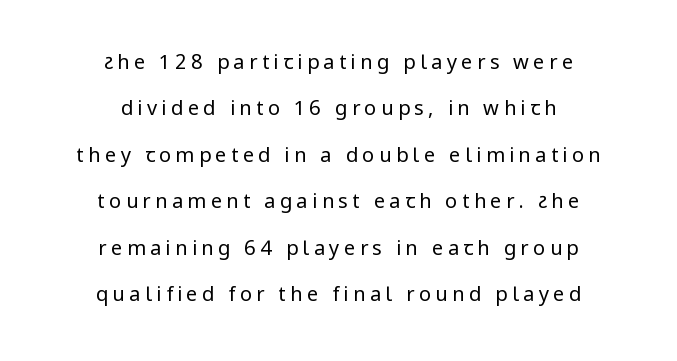
{"italic": "no", "bold": "no", "underline": "no", "align": "center", "line_spacing": "loose", "line_spacing_ratio": 2.32, "letter_spacing": "wide", "letter_spacing_em": 0.22, "glyph_px": 20}
